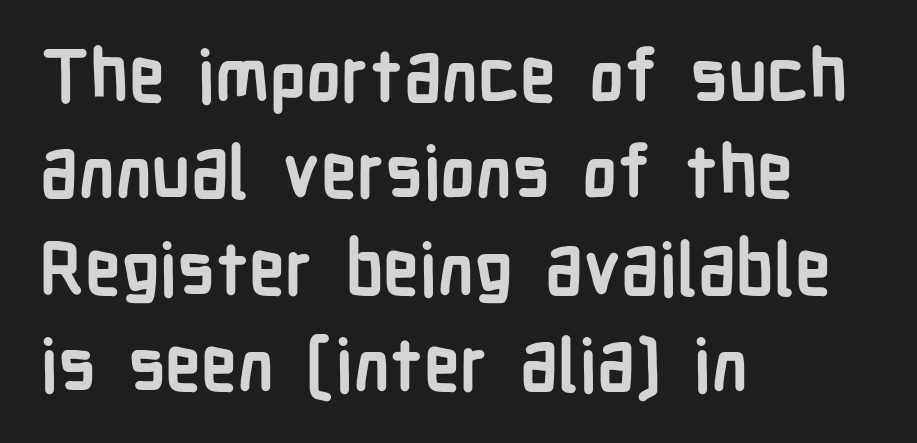
{"serif": "no", "italic": "no", "bold": "yes", "weight": "semibold", "width": "condensed", "stroke_contrast": "low", "x_height": "medium", "monospaced": "no", "underline": "no", "align": "left", "line_spacing": "normal", "line_spacing_ratio": 1.34, "letter_spacing": "normal", "letter_spacing_em": 0.0, "glyph_px": 72}
